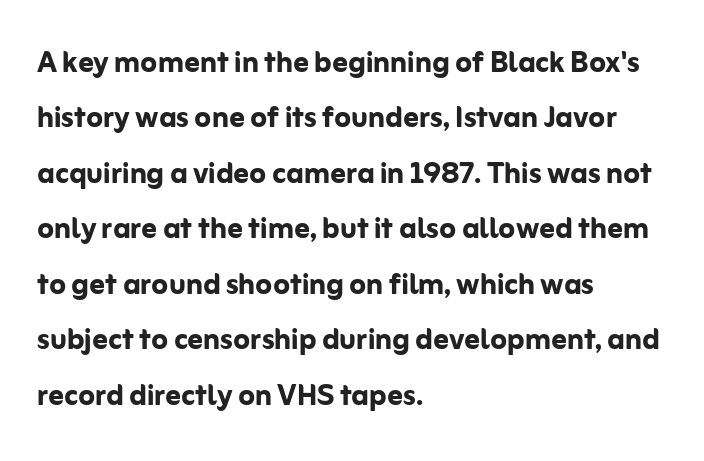
{"serif": "no", "italic": "no", "bold": "yes", "weight": "semibold", "width": "normal", "stroke_contrast": "low", "x_height": "medium", "monospaced": "no", "underline": "no", "align": "left", "line_spacing": "normal", "line_spacing_ratio": 1.46, "letter_spacing": "normal", "letter_spacing_em": 0.0, "glyph_px": 38}
